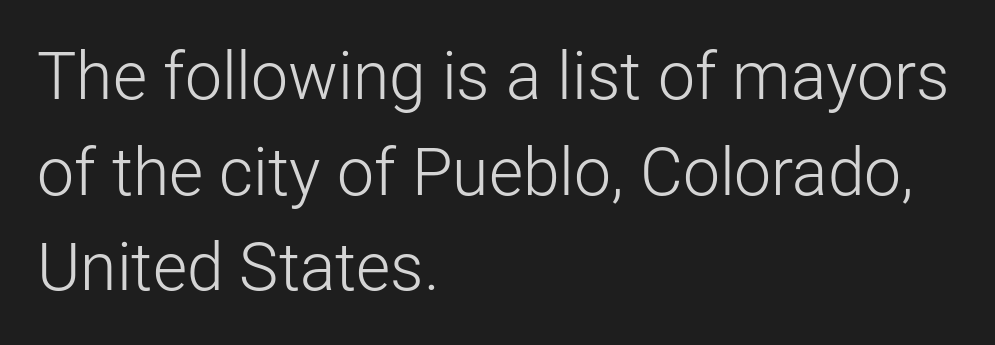
Q: Is the text bold? A: No.
Q: Is the text italic (slanted)? A: No, it is upright.
Q: Is the typeface a serif or a sans-serif typeface? A: Sans-serif.
Q: Is the text underlined? A: No.
Q: How is the paragraph aligned? A: Left-aligned.
Q: Is the spacing between letters normal or unusually wide? A: Normal.
Q: Is the spacing between lines tight, normal or loose? A: Normal.
Q: Width (condensed, normal, or wide)? A: Normal.
Q: Stroke contrast? A: Low.
Q: x-height? A: Medium.
Q: Monospaced? A: No.
